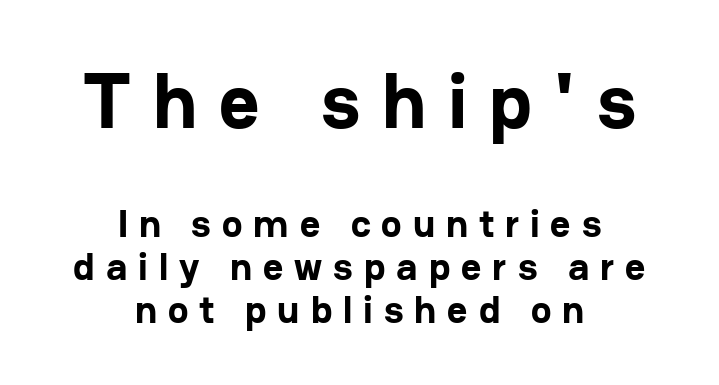
{"serif": "no", "italic": "no", "bold": "yes", "weight": "bold", "width": "normal", "stroke_contrast": "low", "x_height": "medium", "monospaced": "no", "underline": "no", "align": "center", "line_spacing": "tight", "line_spacing_ratio": 1.1, "letter_spacing": "wide", "letter_spacing_em": 0.28, "larger_block": "first", "size_ratio": 2.0, "glyph_px": 78}
